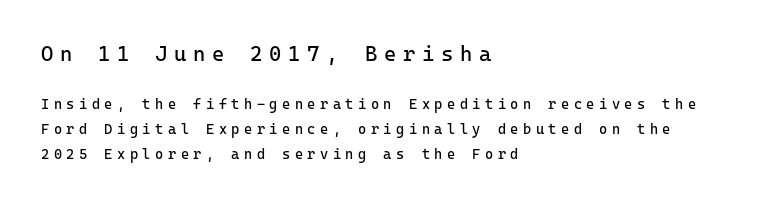
The image shows 21 px text type, upright; set left-aligned, line spacing 1.8x, unusually wide letter spacing (+0.32 em), not underlined; the first (top) block is 1.5x larger.
